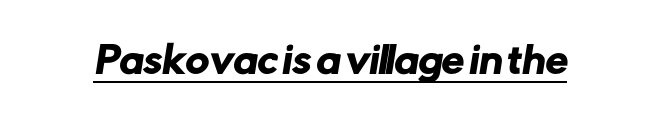
Here the designer chose a conventional face with non-uniform glyph widths. The rendering keeps characters at their native spacing. Emphasis is given by a line drawn under the lettering. A sans-serif font was chosen for this passage.
